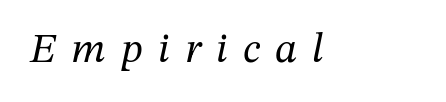
{"serif": "yes", "italic": "yes", "lean": "right", "slant_degrees": 12, "bold": "no", "weight": "regular", "width": "normal", "stroke_contrast": "medium", "x_height": "medium", "monospaced": "no", "underline": "no", "letter_spacing": "wide", "letter_spacing_em": 0.36, "glyph_px": 42}
